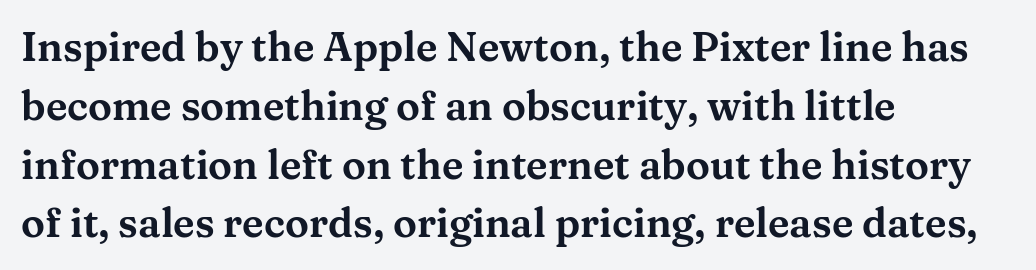
Is this a fixed-width face? No — the glyphs have proportional, varying widths. Each word holds together tightly as a unit, with standard inter-letter gaps. These lines are set flush left with a ragged right edge. A typesetter would mark this as roman, not italic. Are there feet on the stems? There are — it's a serif. Decoration check: the copy has no underline.
